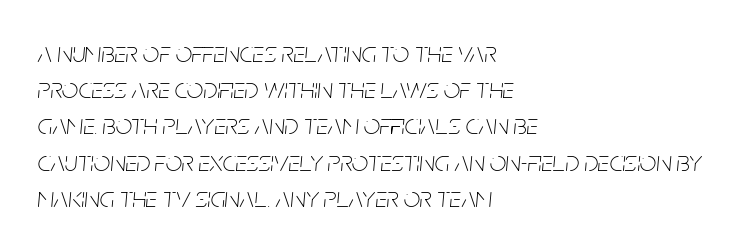
{"italic": "yes", "lean": "right", "slant_degrees": 5, "bold": "no", "weight": "thin", "width": "condensed", "stroke_contrast": "low", "x_height": "large", "monospaced": "no", "underline": "no", "align": "left", "line_spacing": "normal", "line_spacing_ratio": 1.25, "letter_spacing": "normal", "letter_spacing_em": 0.0, "glyph_px": 29}
